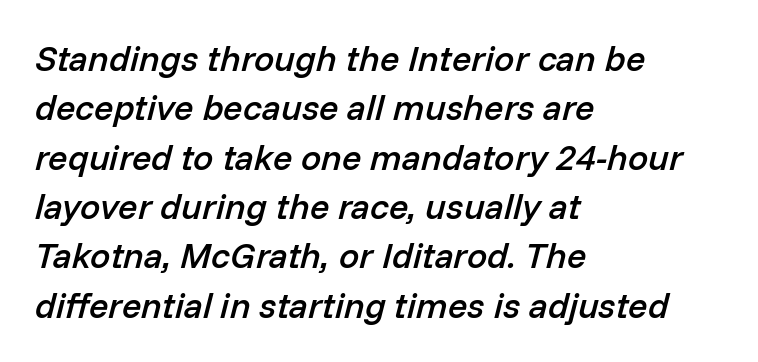
{"italic": "yes", "lean": "right", "slant_degrees": 14, "bold": "semi", "weight": "semibold", "width": "normal", "stroke_contrast": "low", "x_height": "medium", "monospaced": "no", "underline": "no", "align": "left", "line_spacing": "normal", "line_spacing_ratio": 1.37, "letter_spacing": "normal", "letter_spacing_em": 0.0, "glyph_px": 36}
